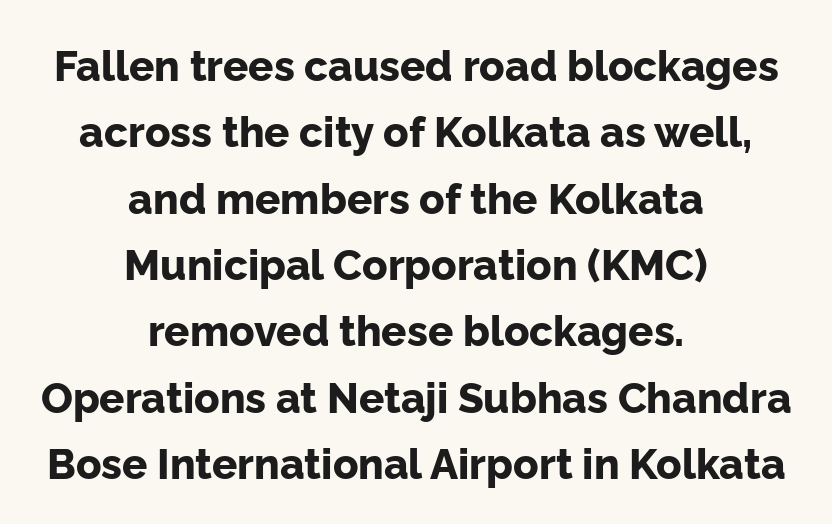
The image shows 42 px bold sans-serif type, upright; set centered, normal line spacing (1.58x), normal letter spacing, not underlined; low stroke contrast and a medium x-height.
